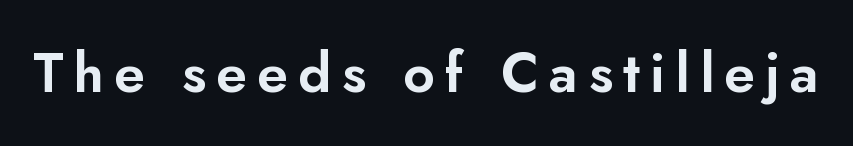
{"serif": "no", "italic": "no", "width": "normal", "stroke_contrast": "low", "x_height": "small", "monospaced": "no", "underline": "no", "glyph_px": 55}
